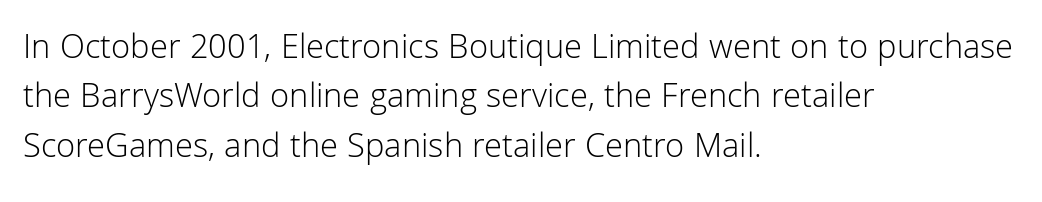
Q: Is the text bold? A: No.
Q: Is the text italic (slanted)? A: No, it is upright.
Q: Is the typeface a serif or a sans-serif typeface? A: Sans-serif.
Q: Is the text underlined? A: No.
Q: How is the paragraph aligned? A: Left-aligned.
Q: Is the spacing between letters normal or unusually wide? A: Normal.
Q: Is the spacing between lines tight, normal or loose? A: Normal.
Q: Width (condensed, normal, or wide)? A: Normal.
Q: Stroke contrast? A: Low.
Q: x-height? A: Medium.
Q: Monospaced? A: No.
